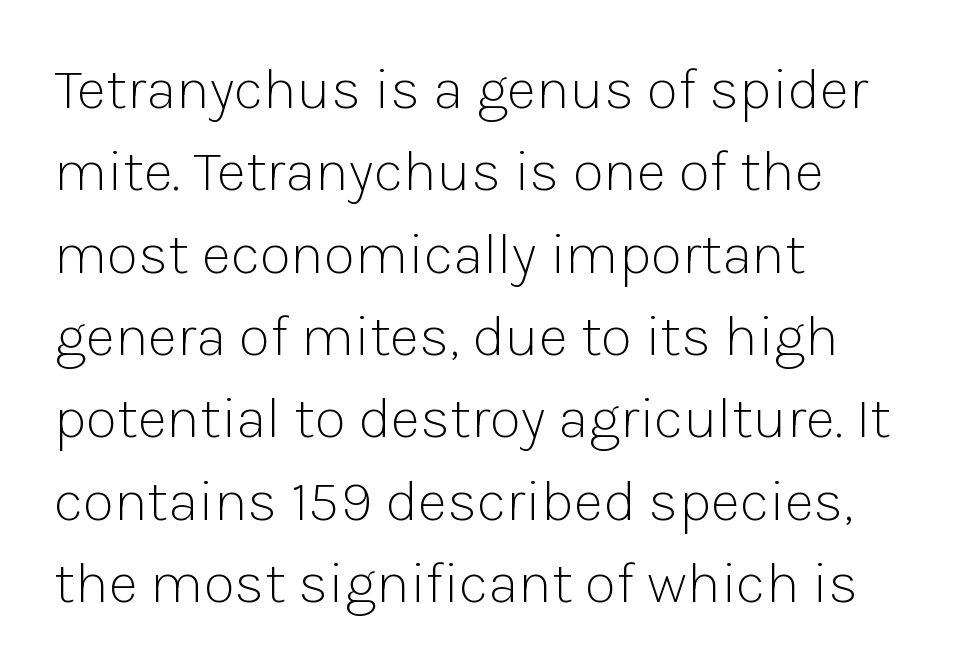
Q: Is the text bold? A: No.
Q: Is the text italic (slanted)? A: No, it is upright.
Q: Is the typeface a serif or a sans-serif typeface? A: Sans-serif.
Q: Is the text underlined? A: No.
Q: How is the paragraph aligned? A: Left-aligned.
Q: Is the spacing between letters normal or unusually wide? A: Normal.
Q: Is the spacing between lines tight, normal or loose? A: Normal.
Q: Width (condensed, normal, or wide)? A: Normal.
Q: Stroke contrast? A: Low.
Q: x-height? A: Medium.
Q: Monospaced? A: No.
